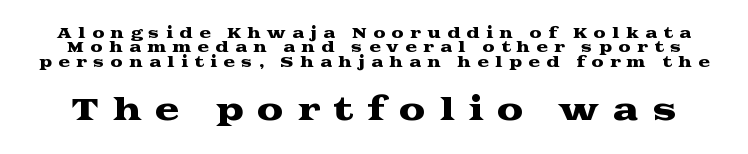
Q: Is the text italic (slanted)? A: No, it is upright.
Q: Is the typeface a serif or a sans-serif typeface? A: Serif.
Q: Is the text underlined? A: No.
Q: Is the spacing between letters normal or unusually wide? A: Unusually wide.
Q: Is the spacing between lines tight, normal or loose? A: Tight.
Q: Which block of text is set in a larger size, the first (top) or the second (bottom)? A: The second (bottom) one.
Q: Width (condensed, normal, or wide)? A: Wide.
Q: Stroke contrast? A: Medium.
Q: x-height? A: Medium.
Q: Monospaced? A: No.
